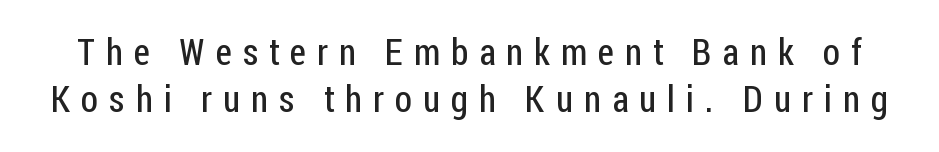
Q: Is the text bold? A: No.
Q: Is the text italic (slanted)? A: No, it is upright.
Q: Is the typeface a serif or a sans-serif typeface? A: Sans-serif.
Q: Is the text underlined? A: No.
Q: Is the spacing between letters normal or unusually wide? A: Unusually wide.
Q: Is the spacing between lines tight, normal or loose? A: Normal.
Q: Width (condensed, normal, or wide)? A: Condensed.
Q: Stroke contrast? A: Low.
Q: x-height? A: Medium.
Q: Monospaced? A: No.
